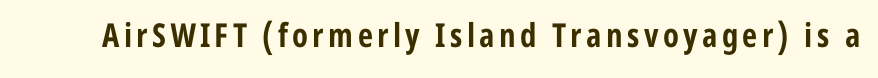
This sample uses an upright cut, with every glyph sitting square on the baseline. Is this a fixed-width face? No — the glyphs have proportional, varying widths. You can tell from the bare stems that sans-serif type was used. Beneath every word, the page is bare. Its strokes are broad and dark, the hallmark of bold type.
